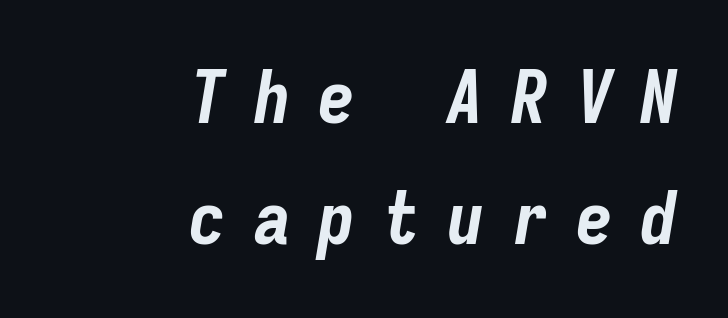
The image shows 74 px bold, condensed type, italic (leaning right), monospaced; set right-aligned, normal line spacing (1.64x), unusually wide letter spacing (+0.37 em), not underlined; low stroke contrast and a medium x-height.
